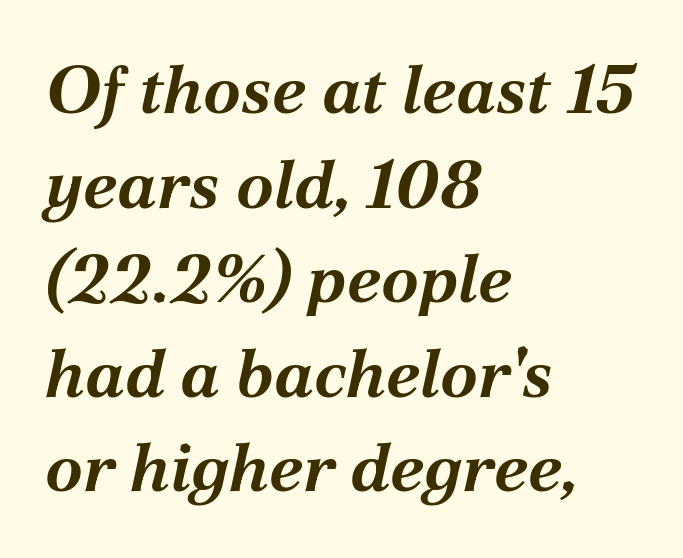
The image shows 68 px bold type, italic (leaning right); set left-aligned, normal line spacing (1.39x), normal letter spacing, not underlined; medium stroke contrast and a medium x-height.
